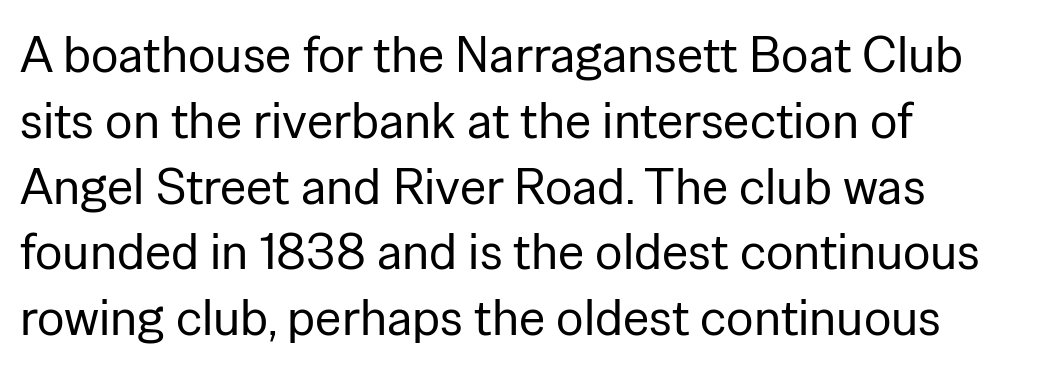
Q: Is the text bold? A: No.
Q: Is the text italic (slanted)? A: No, it is upright.
Q: Is the typeface a serif or a sans-serif typeface? A: Sans-serif.
Q: Is the text underlined? A: No.
Q: How is the paragraph aligned? A: Left-aligned.
Q: Is the spacing between letters normal or unusually wide? A: Normal.
Q: Is the spacing between lines tight, normal or loose? A: Normal.
Q: Width (condensed, normal, or wide)? A: Normal.
Q: Stroke contrast? A: Low.
Q: x-height? A: Medium.
Q: Monospaced? A: No.
